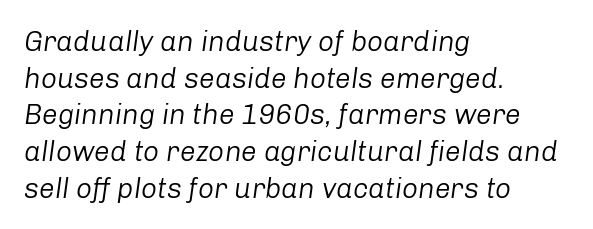
The image shows 28 px regular-weight type, italic (leaning right); set left-aligned, normal line spacing (1.31x), normal letter spacing, not underlined; low stroke contrast and a medium x-height.
